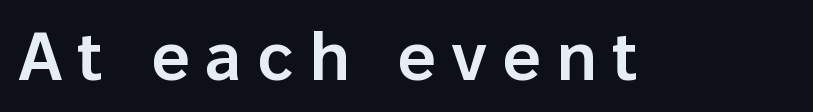
{"serif": "no", "italic": "no", "bold": "semi", "weight": "semibold", "width": "normal", "stroke_contrast": "low", "x_height": "medium", "monospaced": "no", "underline": "no", "letter_spacing": "wide", "letter_spacing_em": 0.23, "glyph_px": 67}
